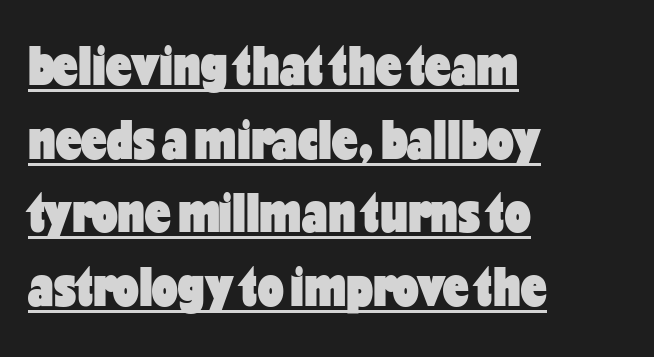
{"serif": "no", "italic": "no", "bold": "yes", "weight": "heavy", "width": "condensed", "stroke_contrast": "low", "x_height": "medium", "monospaced": "no", "underline": "yes", "align": "left", "line_spacing": "normal", "line_spacing_ratio": 1.29, "letter_spacing": "normal", "letter_spacing_em": 0.0, "glyph_px": 57}
